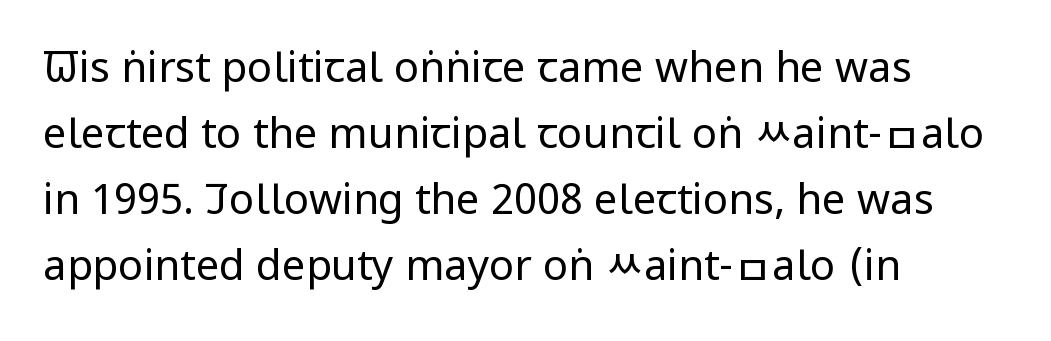
Q: Is the text bold? A: No.
Q: Is the text italic (slanted)? A: No, it is upright.
Q: Is the typeface a serif or a sans-serif typeface? A: Sans-serif.
Q: Is the text underlined? A: No.
Q: How is the paragraph aligned? A: Left-aligned.
Q: Is the spacing between letters normal or unusually wide? A: Normal.
Q: Is the spacing between lines tight, normal or loose? A: Normal.
Q: Width (condensed, normal, or wide)? A: Condensed.
Q: Stroke contrast? A: Low.
Q: x-height? A: Large.
Q: Monospaced? A: No.
